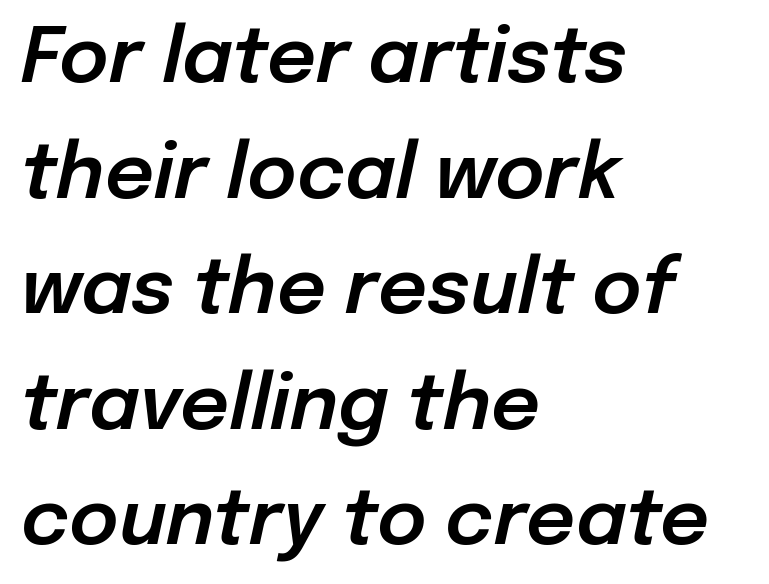
{"italic": "yes", "lean": "right", "slant_degrees": 12, "width": "normal", "stroke_contrast": "low", "x_height": "medium", "monospaced": "no", "underline": "no", "align": "left", "line_spacing": "normal", "line_spacing_ratio": 1.52, "letter_spacing": "normal", "letter_spacing_em": 0.0, "glyph_px": 76}
